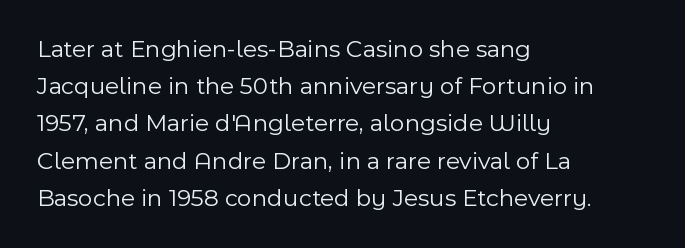
Q: Is the text bold? A: No.
Q: Is the text italic (slanted)? A: No, it is upright.
Q: Is the text underlined? A: No.
Q: How is the paragraph aligned? A: Left-aligned.
Q: Is the spacing between letters normal or unusually wide? A: Normal.
Q: Is the spacing between lines tight, normal or loose? A: Normal.
